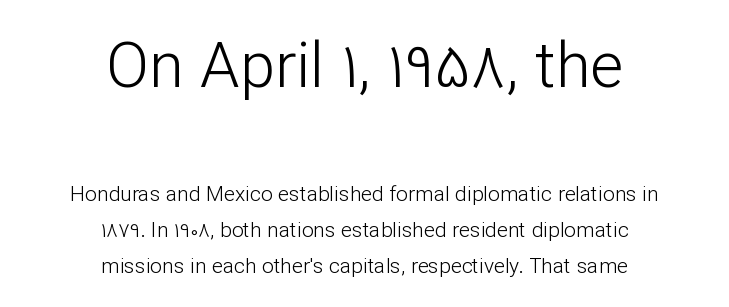
Q: Is the text bold? A: No.
Q: Is the text italic (slanted)? A: No, it is upright.
Q: Is the typeface a serif or a sans-serif typeface? A: Sans-serif.
Q: Is the text underlined? A: No.
Q: How is the paragraph aligned? A: Centered.
Q: Is the spacing between letters normal or unusually wide? A: Normal.
Q: Is the spacing between lines tight, normal or loose? A: Normal.
Q: Which block of text is set in a larger size, the first (top) or the second (bottom)? A: The first (top) one.
Q: Width (condensed, normal, or wide)? A: Normal.
Q: Stroke contrast? A: Low.
Q: x-height? A: Medium.
Q: Monospaced? A: No.
